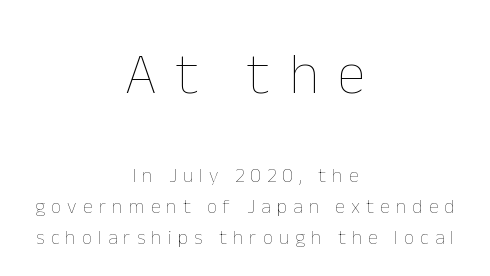
{"italic": "no", "bold": "no", "weight": "thin", "width": "normal", "stroke_contrast": "low", "x_height": "medium", "monospaced": "no", "underline": "no", "align": "center", "line_spacing": "normal", "line_spacing_ratio": 1.54, "letter_spacing": "wide", "letter_spacing_em": 0.31, "larger_block": "first", "size_ratio": 2.95, "glyph_px": 59}
